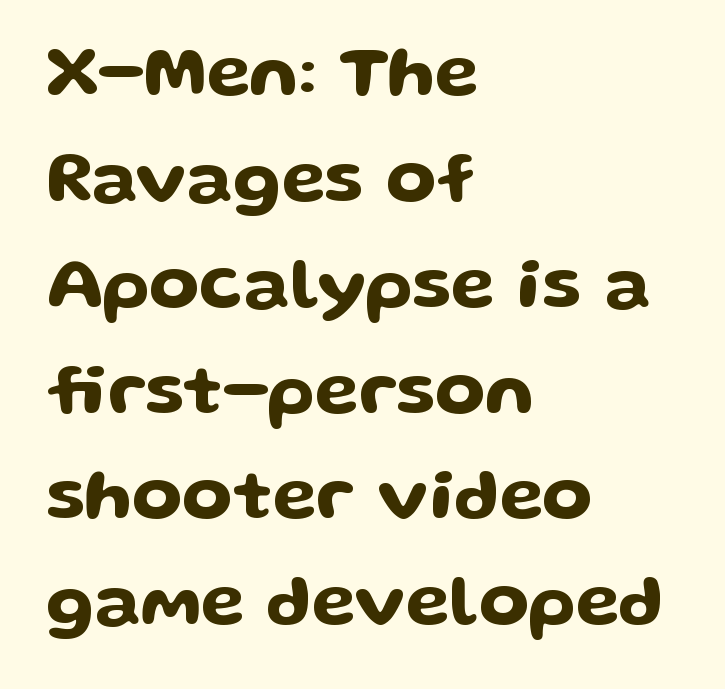
{"serif": "no", "italic": "no", "width": "wide", "stroke_contrast": "low", "x_height": "medium", "monospaced": "no", "underline": "no", "align": "left", "line_spacing": "normal", "line_spacing_ratio": 1.47, "letter_spacing": "normal", "letter_spacing_em": 0.0, "glyph_px": 72}
